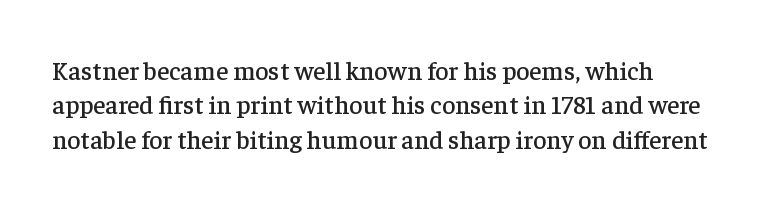
Q: Is the text italic (slanted)? A: No, it is upright.
Q: Is the text underlined? A: No.
Q: How is the paragraph aligned? A: Left-aligned.
Q: Is the spacing between letters normal or unusually wide? A: Normal.
Q: Is the spacing between lines tight, normal or loose? A: Normal.
